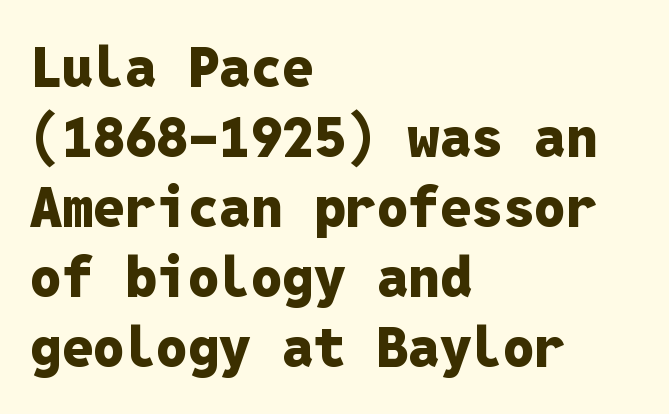
Q: Is the text bold? A: Yes.
Q: Is the text italic (slanted)? A: No, it is upright.
Q: Is the typeface a serif or a sans-serif typeface? A: Sans-serif.
Q: Is the text underlined? A: No.
Q: How is the paragraph aligned? A: Left-aligned.
Q: Is the spacing between letters normal or unusually wide? A: Normal.
Q: Is the spacing between lines tight, normal or loose? A: Normal.
Q: Width (condensed, normal, or wide)? A: Normal.
Q: Stroke contrast? A: Low.
Q: x-height? A: Medium.
Q: Monospaced? A: Yes.
